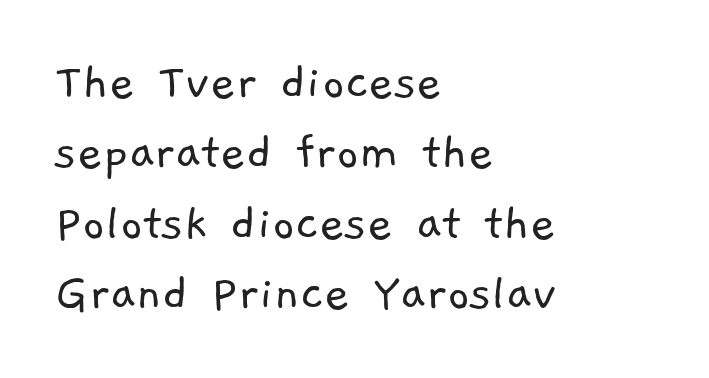
Glance below the letters and you will spot only blank space. Whoever set this chose a conventional vertical rhythm. Glyph-to-glyph distance matches everyday printed text. These lines stack with their left ends in a neat column.
